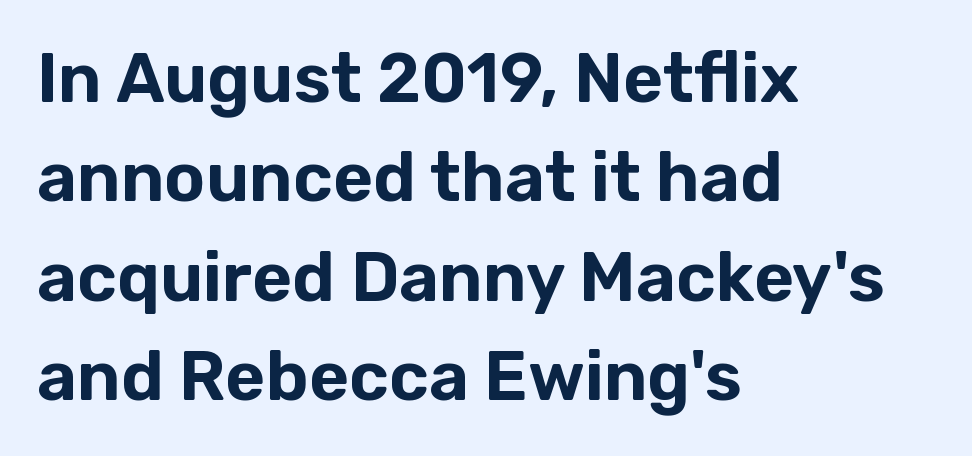
The image shows 69 px sans-serif type, upright; set left-aligned, normal line spacing (1.44x), normal letter spacing, not underlined; low stroke contrast and a medium x-height.
